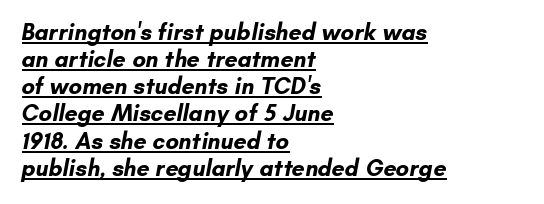
The image shows 23 px bold type; set left-aligned, line spacing 1.18x, normal letter spacing, underlined.
